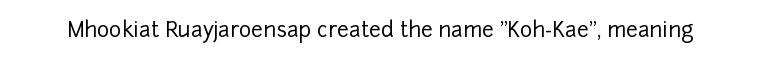
Every character sits straight up, as roman type does. The string is rendered with underlining switched off. Students, note that the glyphs here touch the page at normal intervals.
